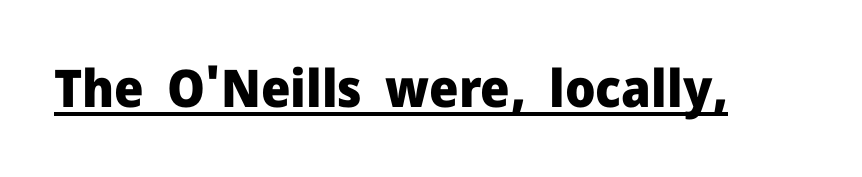
Q: Is the text bold? A: Yes.
Q: Is the text italic (slanted)? A: No, it is upright.
Q: Is the typeface a serif or a sans-serif typeface? A: Sans-serif.
Q: Is the text underlined? A: Yes.
Q: Is the spacing between letters normal or unusually wide? A: Normal.
Q: Width (condensed, normal, or wide)? A: Normal.
Q: Stroke contrast? A: Low.
Q: x-height? A: Medium.
Q: Monospaced? A: No.
